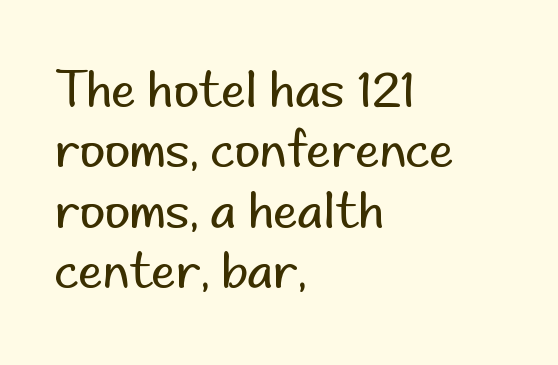
The image shows 49 px regular-weight sans-serif type, upright; set left-aligned, line spacing 1.23x, normal letter spacing, not underlined; low stroke contrast and a small x-height.
